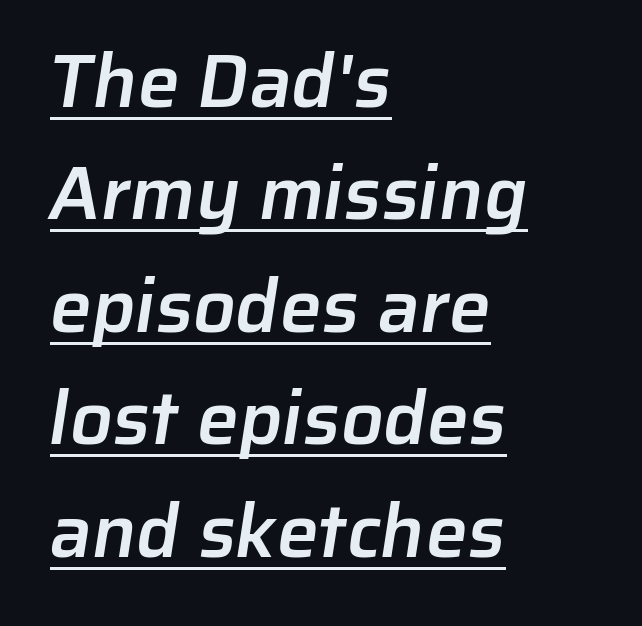
{"serif": "no", "bold": "semi", "weight": "semibold", "width": "normal", "stroke_contrast": "low", "x_height": "medium", "monospaced": "no", "underline": "yes", "align": "left", "line_spacing": "normal", "line_spacing_ratio": 1.5, "letter_spacing": "normal", "letter_spacing_em": 0.0, "glyph_px": 75}
